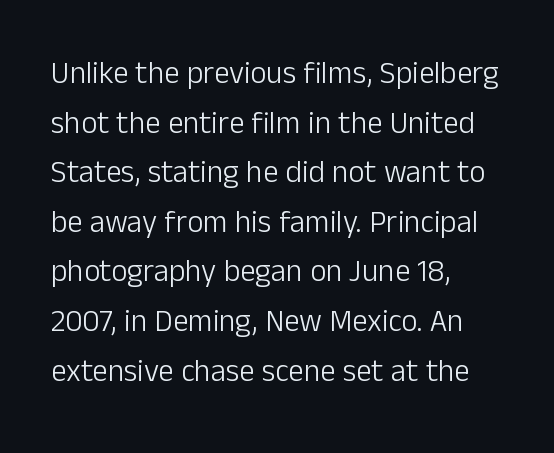
{"serif": "no", "italic": "no", "bold": "no", "weight": "light", "width": "normal", "stroke_contrast": "low", "x_height": "medium", "monospaced": "no", "underline": "no", "align": "left", "line_spacing": "normal", "line_spacing_ratio": 1.6, "letter_spacing": "normal", "letter_spacing_em": 0.0, "glyph_px": 31}
